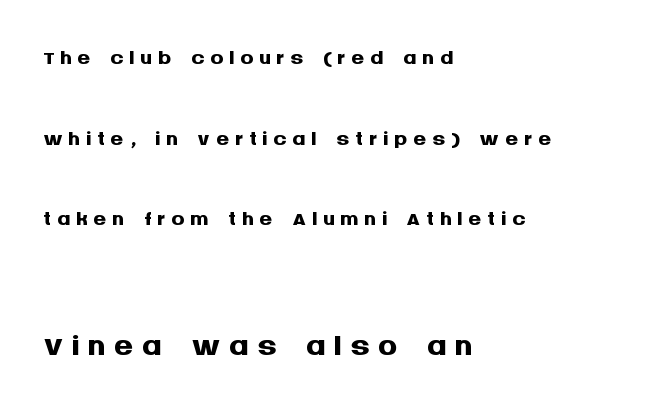
The image shows 49 px semibold sans-serif type, upright; set left-aligned, loose line spacing (2.44x), not underlined; the second (bottom) block is 1.48x larger; medium stroke contrast and a large x-height.
